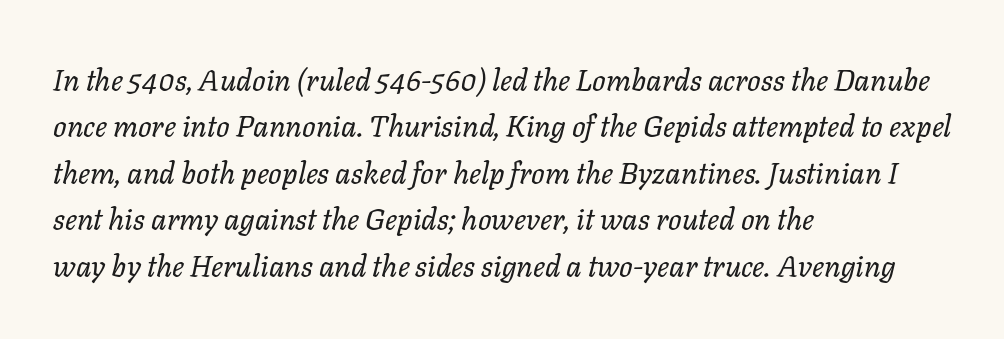
Q: Is the text bold? A: No.
Q: Is the text italic (slanted)? A: Yes, it leans right by about 11 degrees.
Q: Is the text underlined? A: No.
Q: How is the paragraph aligned? A: Left-aligned.
Q: Is the spacing between letters normal or unusually wide? A: Normal.
Q: Is the spacing between lines tight, normal or loose? A: Normal.
Q: Width (condensed, normal, or wide)? A: Normal.
Q: Stroke contrast? A: Low.
Q: x-height? A: Medium.
Q: Monospaced? A: No.
